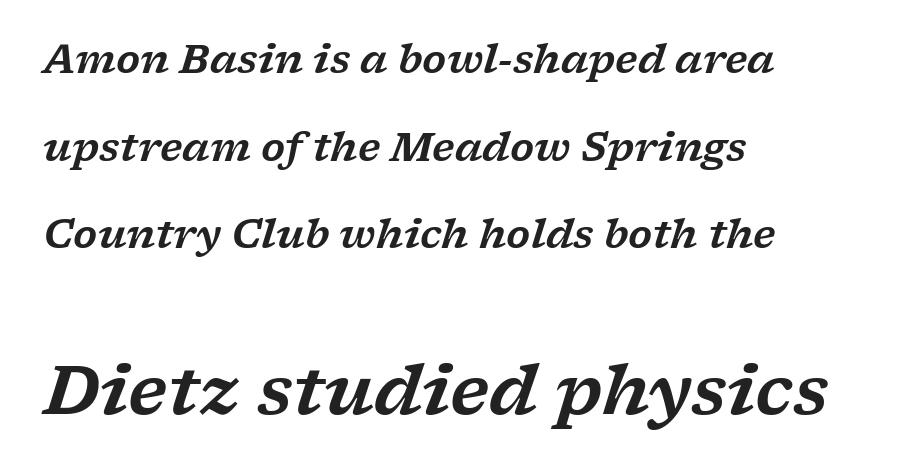
Q: Is the text italic (slanted)? A: Yes, it leans right by about 17 degrees.
Q: Is the typeface a serif or a sans-serif typeface? A: Serif.
Q: Is the text underlined? A: No.
Q: How is the paragraph aligned? A: Left-aligned.
Q: Is the spacing between letters normal or unusually wide? A: Normal.
Q: Is the spacing between lines tight, normal or loose? A: Loose.
Q: Which block of text is set in a larger size, the first (top) or the second (bottom)? A: The second (bottom) one.
Q: Width (condensed, normal, or wide)? A: Wide.
Q: Stroke contrast? A: Low.
Q: x-height? A: Medium.
Q: Monospaced? A: No.
